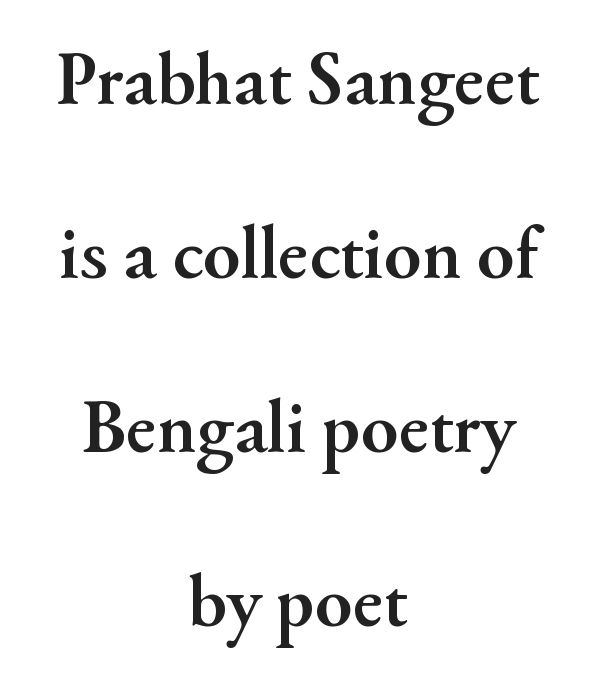
A clean baseline with only descenders dipping below it. How are the letters spaced? Ordinarily, with no added tracking. The typography opts for an upright posture over an oblique one. Centered paragraph, ragged on both sides.
